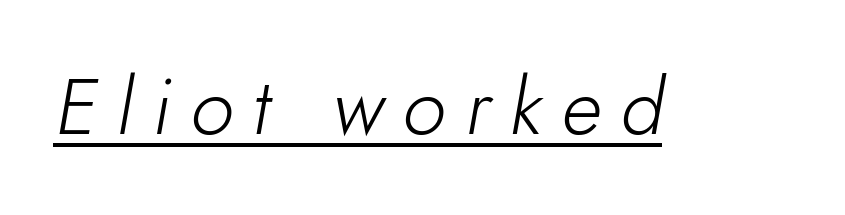
Q: Is the text bold? A: No.
Q: Is the text italic (slanted)? A: Yes, it leans right by about 10 degrees.
Q: Is the text underlined? A: Yes.
Q: Is the spacing between letters normal or unusually wide? A: Unusually wide.
Q: Width (condensed, normal, or wide)? A: Normal.
Q: Stroke contrast? A: Low.
Q: x-height? A: Small.
Q: Monospaced? A: No.
